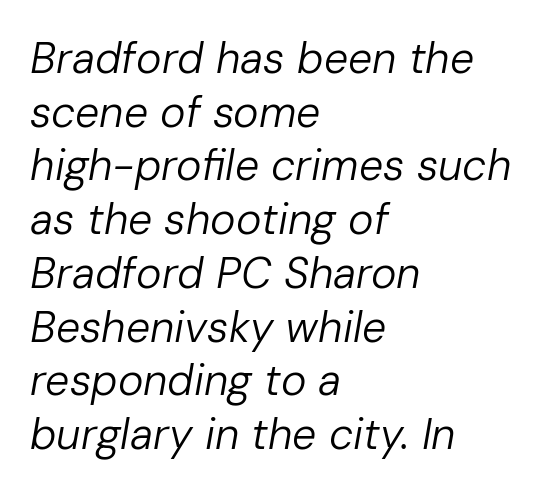
Q: Is the text bold? A: No.
Q: Is the text italic (slanted)? A: Yes, it leans right by about 10 degrees.
Q: Is the text underlined? A: No.
Q: How is the paragraph aligned? A: Left-aligned.
Q: Is the spacing between letters normal or unusually wide? A: Normal.
Q: Is the spacing between lines tight, normal or loose? A: Normal.
Q: Width (condensed, normal, or wide)? A: Normal.
Q: Stroke contrast? A: Low.
Q: x-height? A: Medium.
Q: Monospaced? A: No.
